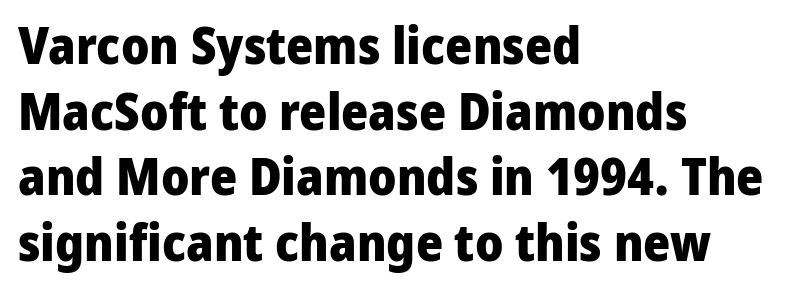
{"serif": "no", "italic": "no", "bold": "yes", "weight": "heavy", "width": "normal", "stroke_contrast": "low", "x_height": "medium", "monospaced": "no", "underline": "no", "align": "left", "line_spacing": "normal", "line_spacing_ratio": 1.26, "letter_spacing": "normal", "letter_spacing_em": 0.0, "glyph_px": 52}
